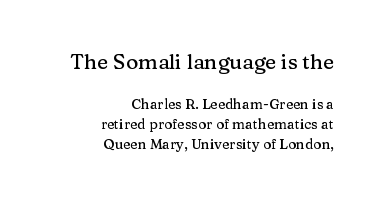
Observe the ordinary spacing: letters are neighbours, not strangers. Where is the straight margin? On the right. Line spacing here is normal. Which chunk is bigger? The first one — the top block dwarfs the bottom.
